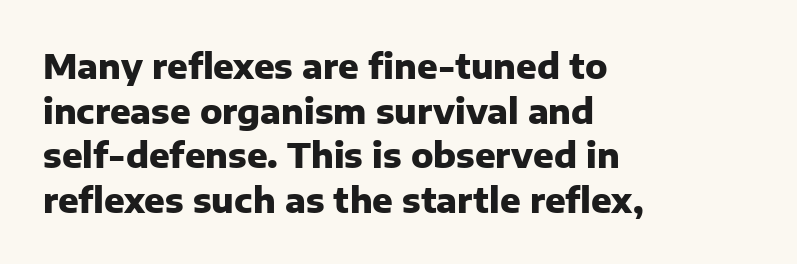
Inter-character spacing is left at the font's built-in metrics. Honestly, there is no underline to notice here at all. One glance says typical: line gaps are just what's usual. Posture: upright roman. Strokes here are thick enough to call this a true bold.
